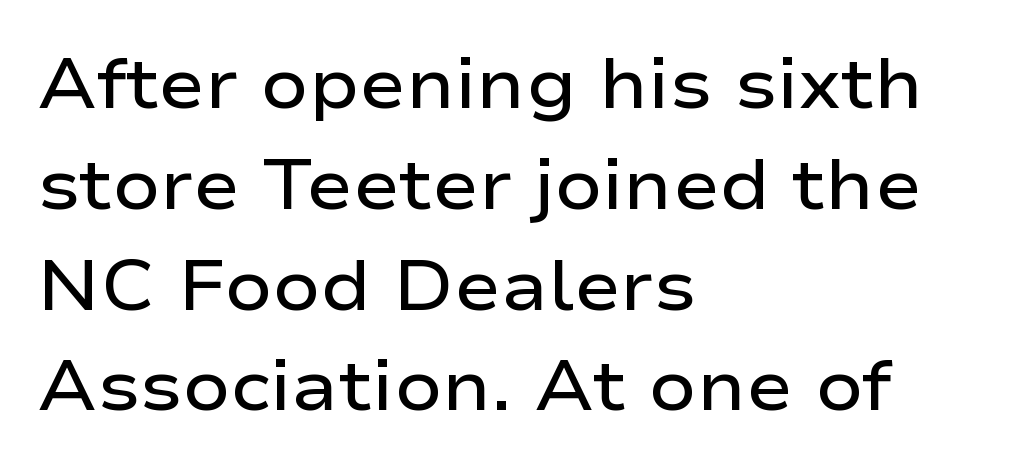
Honestly, the letter spacing is just normal — you wouldn't notice it. Note the varied advance widths — an 'i' is clearly narrower than an 'm'. Summary of weight: moderately heavy, a semibold. Evenly set lines give the paragraph a standard silhouette. The face used here is a sans, in the tradition of grotesques and geometrics. Plain, unruled lines of type.
